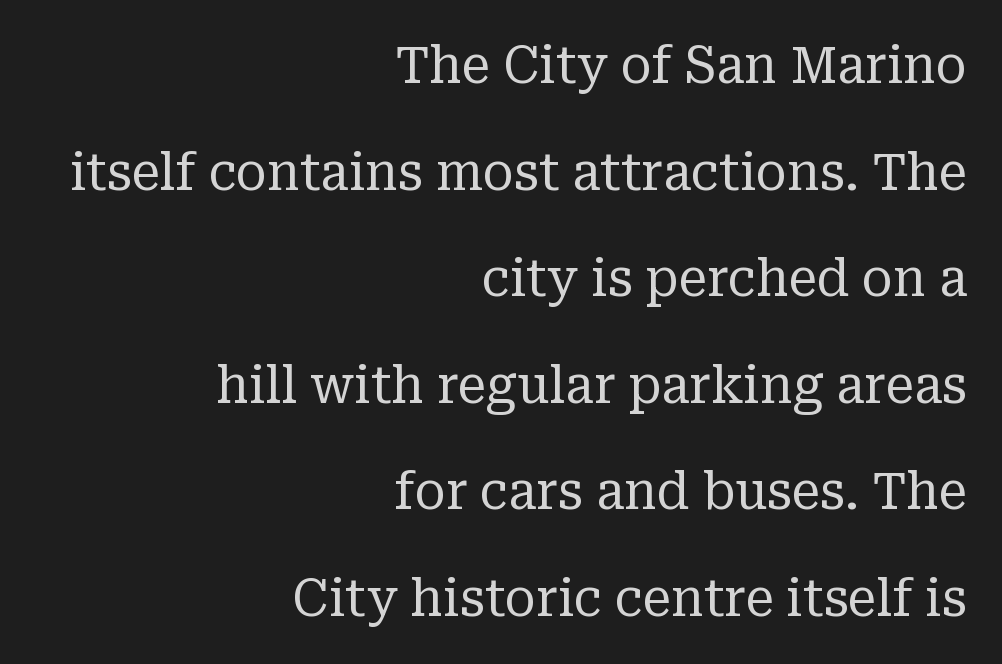
Plain, unruled lines of type. Airy leading. Inter-character spacing is left at the font's built-in metrics. Each stroke keeps to a modest, everyday thickness or less.
